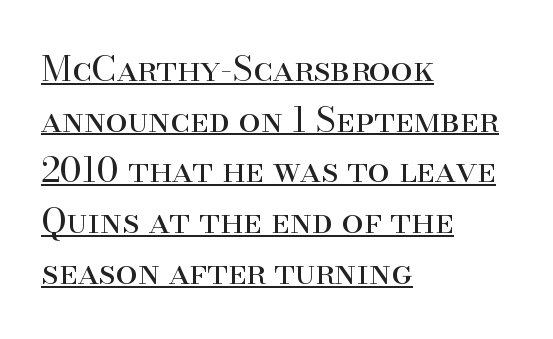
Q: Is the text bold? A: No.
Q: Is the text italic (slanted)? A: No, it is upright.
Q: Is the typeface a serif or a sans-serif typeface? A: Serif.
Q: Is the text underlined? A: Yes.
Q: How is the paragraph aligned? A: Left-aligned.
Q: Is the spacing between letters normal or unusually wide? A: Normal.
Q: Is the spacing between lines tight, normal or loose? A: Normal.
Q: Width (condensed, normal, or wide)? A: Normal.
Q: Stroke contrast? A: High.
Q: x-height? A: Small.
Q: Monospaced? A: No.
